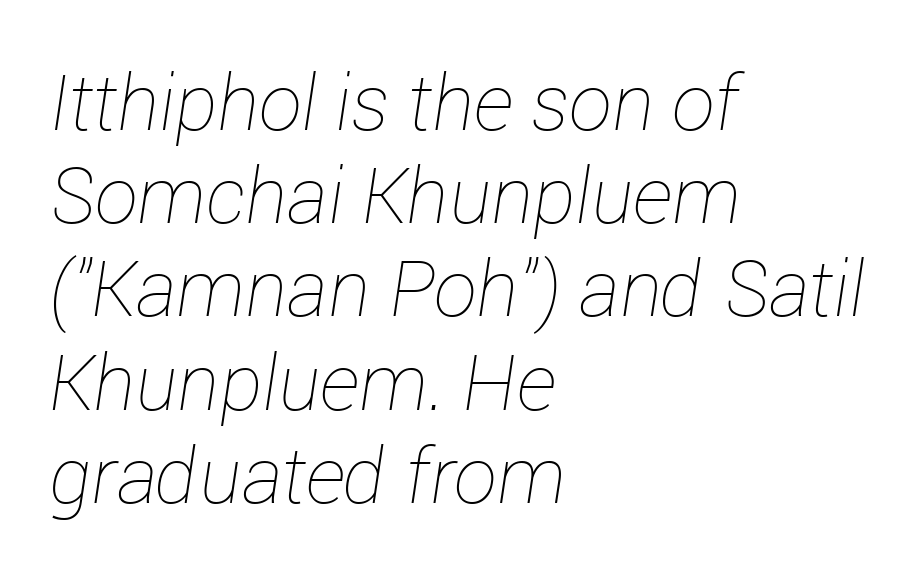
{"italic": "yes", "lean": "right", "slant_degrees": 12, "bold": "no", "weight": "thin", "width": "normal", "stroke_contrast": "low", "x_height": "medium", "monospaced": "no", "underline": "no", "align": "left", "line_spacing_ratio": 1.21, "letter_spacing": "normal", "letter_spacing_em": 0.0, "glyph_px": 77}
